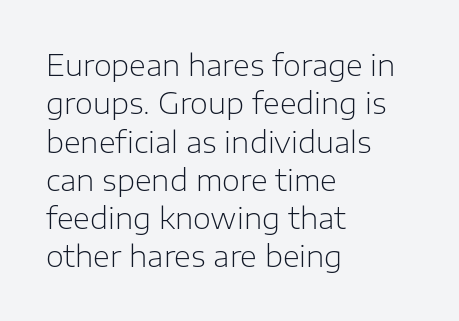
{"serif": "no", "italic": "no", "bold": "no", "weight": "light", "width": "normal", "stroke_contrast": "low", "x_height": "medium", "monospaced": "no", "underline": "no", "align": "left", "line_spacing": "normal", "line_spacing_ratio": 1.32, "letter_spacing": "normal", "letter_spacing_em": 0.0, "glyph_px": 29}
